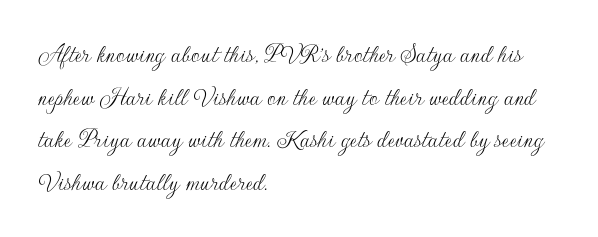
Q: Is the text bold? A: No.
Q: Is the text italic (slanted)? A: Yes.
Q: Is the text underlined? A: No.
Q: How is the paragraph aligned? A: Left-aligned.
Q: Is the spacing between letters normal or unusually wide? A: Normal.
Q: Is the spacing between lines tight, normal or loose? A: Normal.
